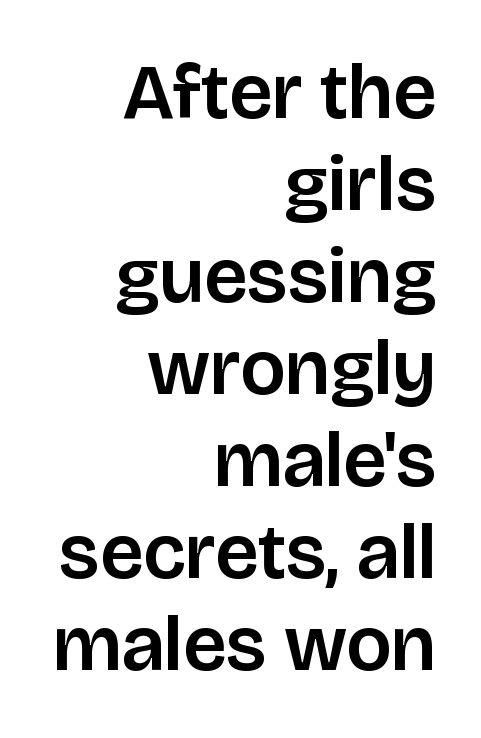
The image shows 78 px sans-serif type, upright; set right-aligned, line spacing 1.18x, normal letter spacing, not underlined; low stroke contrast and a large x-height.
